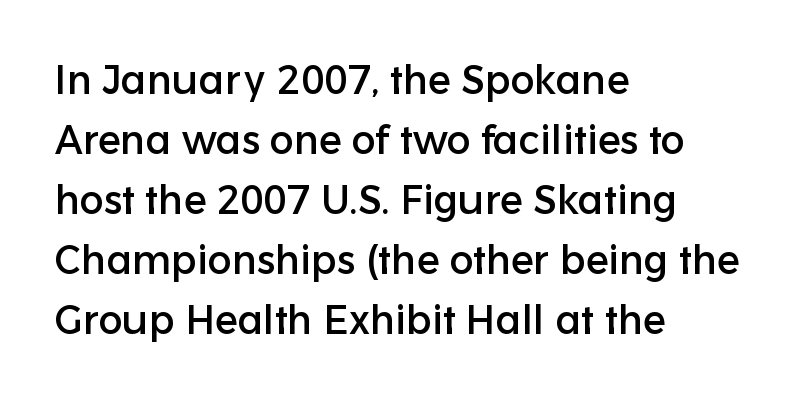
{"serif": "no", "italic": "no", "width": "normal", "stroke_contrast": "low", "x_height": "medium", "monospaced": "no", "underline": "no", "align": "left", "line_spacing": "normal", "line_spacing_ratio": 1.5, "letter_spacing": "normal", "letter_spacing_em": 0.0, "glyph_px": 40}
